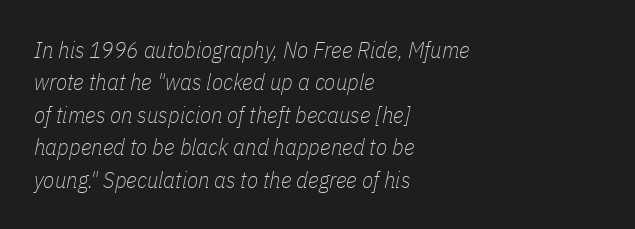
{"italic": "yes", "lean": "right", "slant_degrees": 11, "bold": "no", "underline": "no", "align": "left", "line_spacing": "normal", "line_spacing_ratio": 1.41, "letter_spacing": "normal", "letter_spacing_em": 0.0, "glyph_px": 23}
